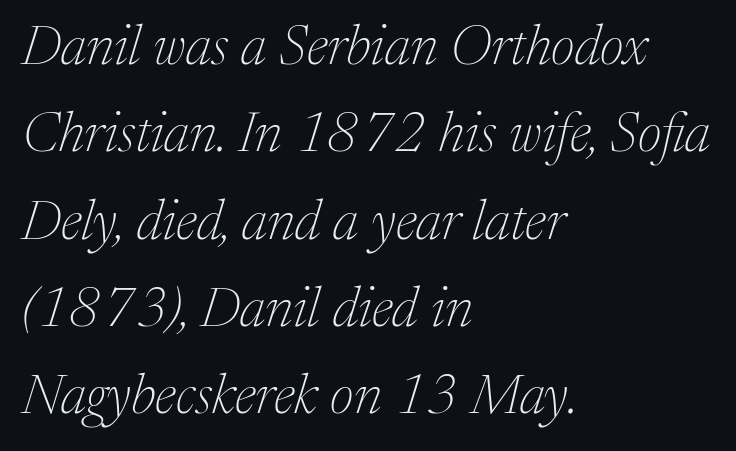
Casual observation: everything's shoved over to the left. Letter spacing: default. The rendering applies a slant to the glyphs. Lines of text with bare space underneath. This reads as an unemphasized weight, regular at the heaviest.
